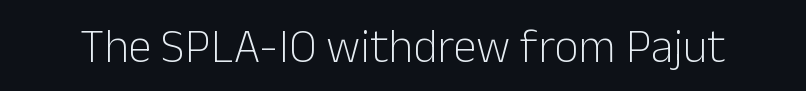
Q: Is the text bold? A: No.
Q: Is the text italic (slanted)? A: No, it is upright.
Q: Is the typeface a serif or a sans-serif typeface? A: Sans-serif.
Q: Is the text underlined? A: No.
Q: Is the spacing between letters normal or unusually wide? A: Normal.
Q: Width (condensed, normal, or wide)? A: Normal.
Q: Stroke contrast? A: Low.
Q: x-height? A: Medium.
Q: Monospaced? A: No.
